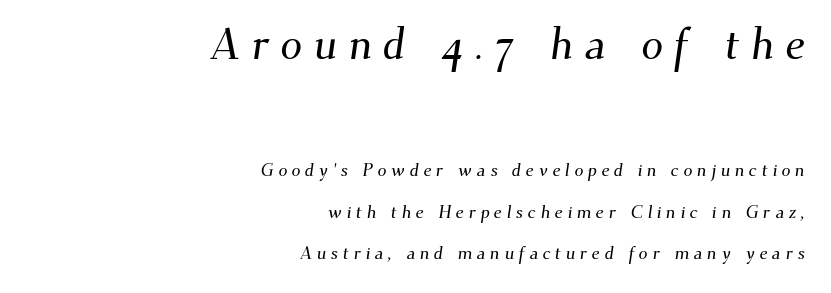
The image shows 44 px serif type; set right-aligned, loose line spacing (2.3x), unusually wide letter spacing (+0.25 em), not underlined; the first (top) block is 2.44x larger; medium stroke contrast and a small x-height.
